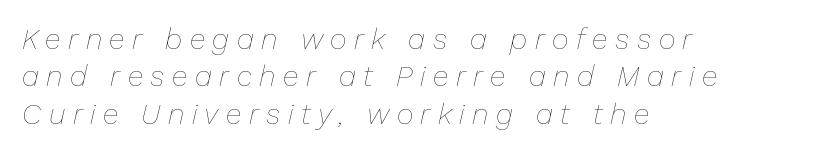
Q: Is the text bold? A: No.
Q: Is the text italic (slanted)? A: Yes, it leans right by about 13 degrees.
Q: Is the text underlined? A: No.
Q: How is the paragraph aligned? A: Left-aligned.
Q: Is the spacing between letters normal or unusually wide? A: Unusually wide.
Q: Is the spacing between lines tight, normal or loose? A: Normal.
Q: Width (condensed, normal, or wide)? A: Normal.
Q: Stroke contrast? A: Low.
Q: x-height? A: Medium.
Q: Monospaced? A: No.
